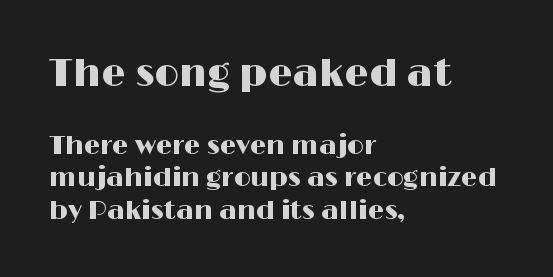
The image shows 39 px wide sans-serif type, upright; set left-aligned, normal line spacing (1.25x), normal letter spacing, not underlined; the first (top) block is 1.5x larger; high stroke contrast and a medium x-height.
